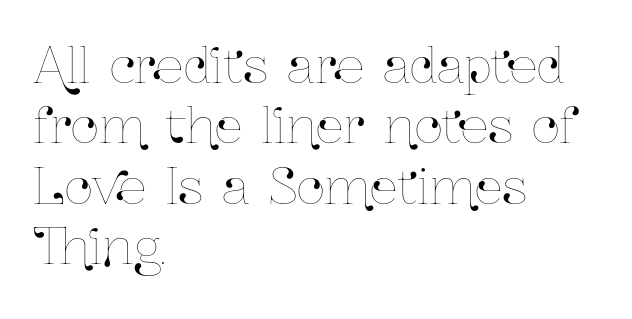
{"italic": "no", "width": "condensed", "stroke_contrast": "low", "x_height": "medium", "monospaced": "no", "underline": "no", "align": "left", "line_spacing_ratio": 1.23, "letter_spacing": "normal", "letter_spacing_em": 0.0, "glyph_px": 49}
